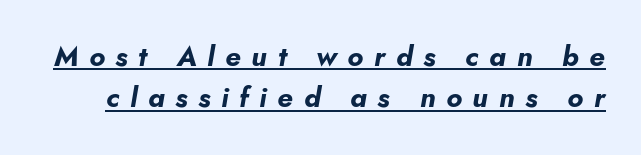
{"italic": "yes", "lean": "right", "slant_degrees": 5, "bold": "yes", "weight": "bold", "width": "normal", "stroke_contrast": "low", "x_height": "small", "monospaced": "no", "underline": "yes", "line_spacing": "normal", "line_spacing_ratio": 1.47, "letter_spacing": "wide", "letter_spacing_em": 0.38, "glyph_px": 28}
